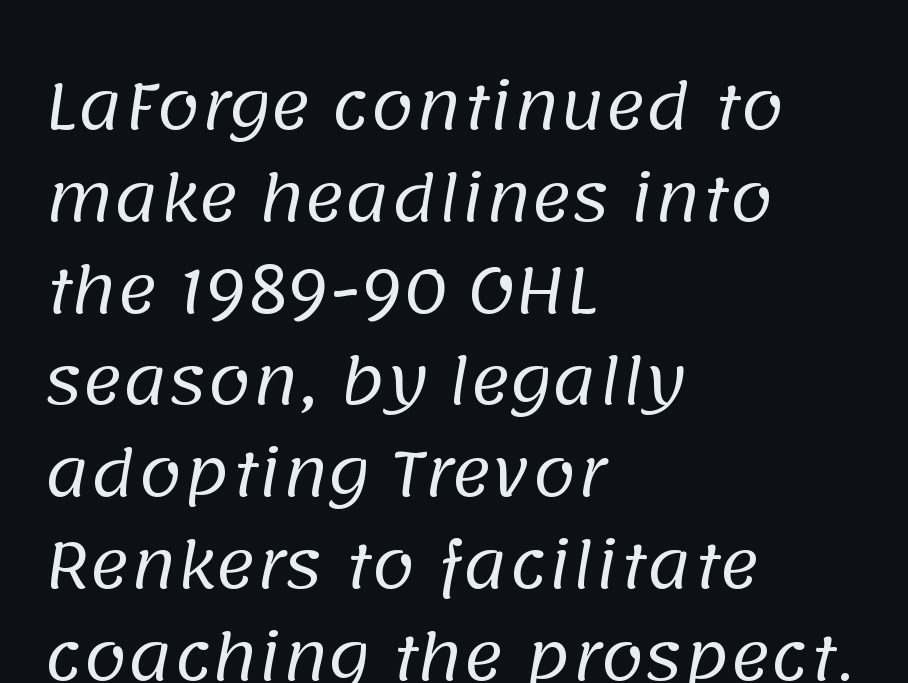
Words float on clear page, feet unadorned. Inter-character spacing is left at the font's built-in metrics. Think standard paragraph weight, or any step lighter than that. A student would call this left alignment; a typographer would say flush left, rag right. The rendering uses natural spacing where letterforms have individual widths. Rows of type keep a routine distance in the vertical direction.
